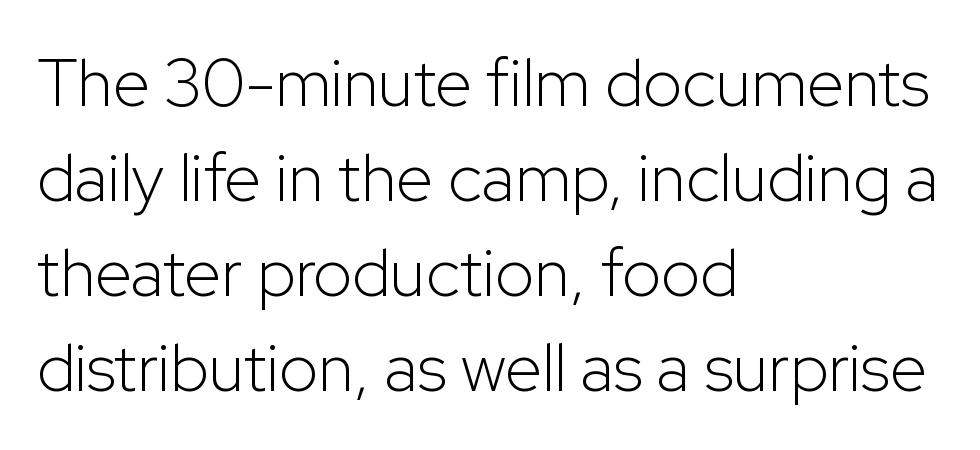
The image shows 67 px light sans-serif type, upright; set left-aligned, normal line spacing (1.42x), normal letter spacing, not underlined; low stroke contrast and a medium x-height.
